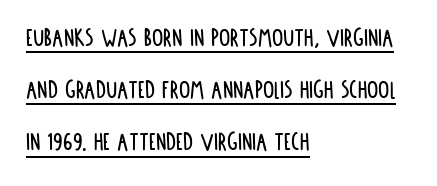
{"serif": "no", "italic": "no", "width": "condensed", "stroke_contrast": "low", "x_height": "large", "monospaced": "no", "underline": "yes", "align": "left", "line_spacing_ratio": 1.86, "letter_spacing": "normal", "letter_spacing_em": 0.0, "glyph_px": 28}
